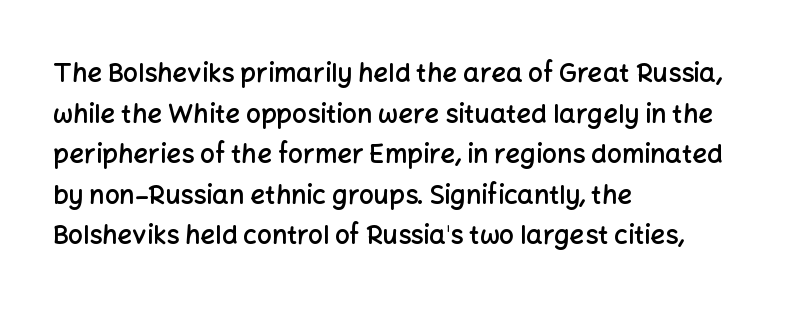
{"italic": "no", "bold": "semi", "underline": "no", "align": "left", "line_spacing": "normal", "line_spacing_ratio": 1.56, "letter_spacing": "normal", "letter_spacing_em": 0.0, "glyph_px": 26}
